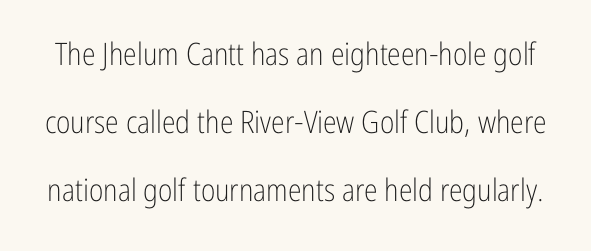
{"serif": "no", "italic": "no", "bold": "no", "weight": "light", "width": "condensed", "stroke_contrast": "low", "x_height": "medium", "monospaced": "no", "underline": "no", "line_spacing": "loose", "line_spacing_ratio": 2.19, "letter_spacing": "normal", "letter_spacing_em": 0.0, "glyph_px": 31}
